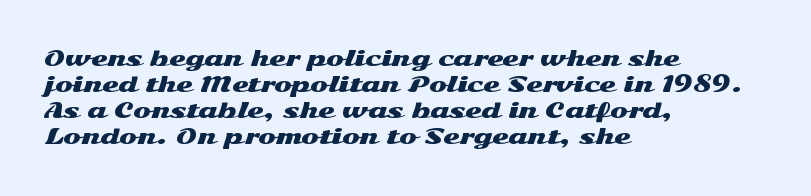
The image shows 21 px text type; set left-aligned, line spacing 1.24x, normal letter spacing, not underlined.
